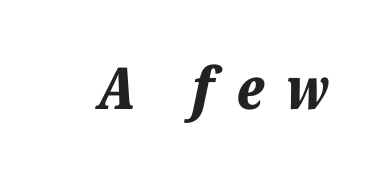
{"italic": "yes", "lean": "right", "slant_degrees": 12, "bold": "yes", "weight": "bold", "width": "normal", "stroke_contrast": "low", "x_height": "medium", "monospaced": "no", "underline": "no", "letter_spacing": "wide", "letter_spacing_em": 0.38, "glyph_px": 58}
